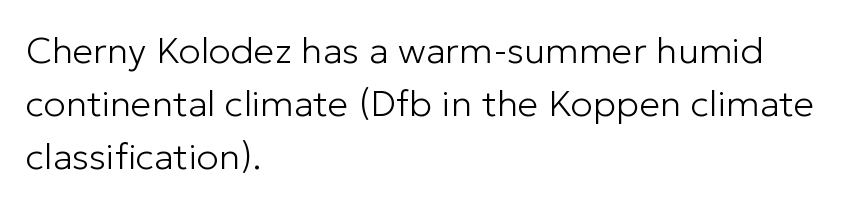
The image shows 37 px light sans-serif type, upright; set left-aligned, normal line spacing (1.43x), normal letter spacing, not underlined; low stroke contrast and a medium x-height.
